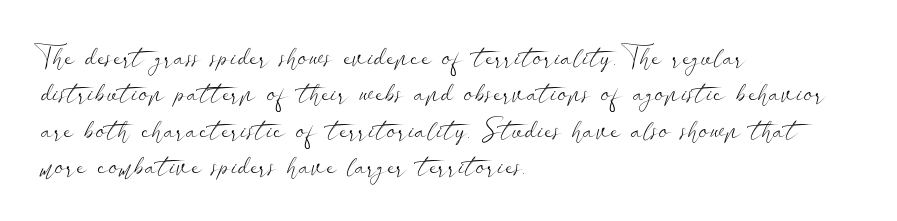
Weight: in the light-to-regular range. Is the block centered? No — it sits flush against the left margin. Beneath every word, the page is bare.
